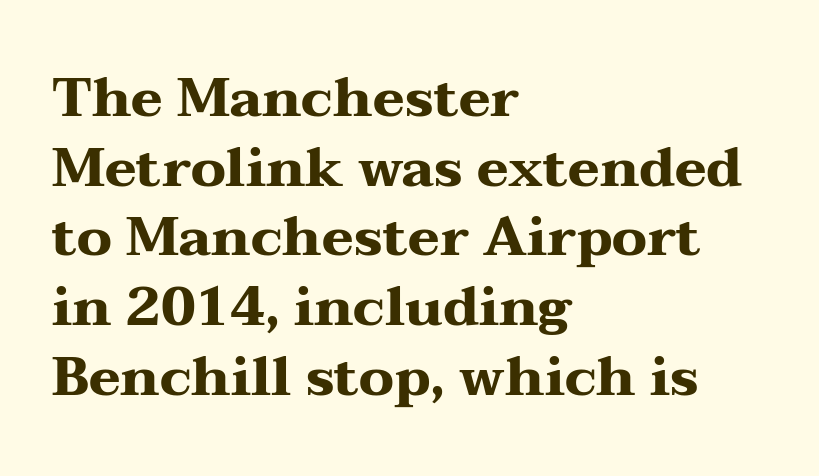
The image shows 54 px heavy, wide serif type, upright; set left-aligned, normal line spacing (1.29x), normal letter spacing, not underlined; medium stroke contrast and a medium x-height.
